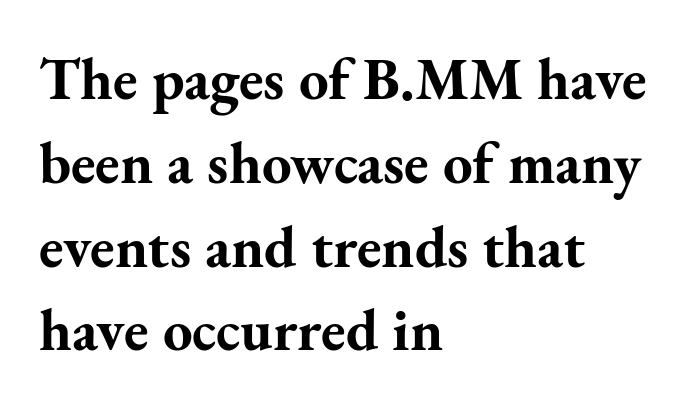
{"serif": "yes", "italic": "no", "bold": "yes", "weight": "bold", "width": "normal", "stroke_contrast": "medium", "x_height": "small", "monospaced": "no", "underline": "no", "align": "left", "line_spacing": "normal", "line_spacing_ratio": 1.42, "letter_spacing": "normal", "letter_spacing_em": 0.0, "glyph_px": 59}
